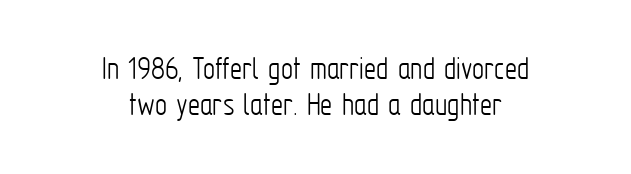
Q: Is the text bold? A: No.
Q: Is the text italic (slanted)? A: No, it is upright.
Q: Is the typeface a serif or a sans-serif typeface? A: Sans-serif.
Q: Is the text underlined? A: No.
Q: How is the paragraph aligned? A: Centered.
Q: Is the spacing between letters normal or unusually wide? A: Normal.
Q: Is the spacing between lines tight, normal or loose? A: Tight.
Q: Width (condensed, normal, or wide)? A: Condensed.
Q: Stroke contrast? A: Low.
Q: x-height? A: Medium.
Q: Monospaced? A: No.
